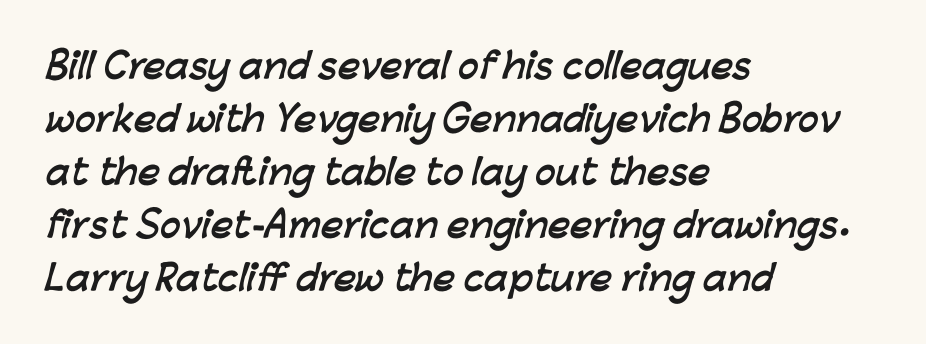
{"serif": "no", "bold": "yes", "weight": "semibold", "width": "normal", "stroke_contrast": "low", "x_height": "medium", "monospaced": "no", "underline": "no", "align": "left", "line_spacing": "normal", "line_spacing_ratio": 1.56, "letter_spacing": "normal", "letter_spacing_em": 0.0, "glyph_px": 34}
